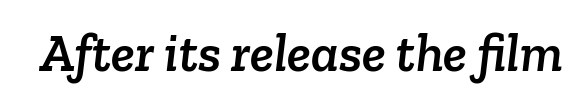
Q: Is the typeface a serif or a sans-serif typeface? A: Serif.
Q: Is the text underlined? A: No.
Q: Is the spacing between letters normal or unusually wide? A: Normal.
Q: Width (condensed, normal, or wide)? A: Normal.
Q: Stroke contrast? A: Low.
Q: x-height? A: Medium.
Q: Monospaced? A: No.
